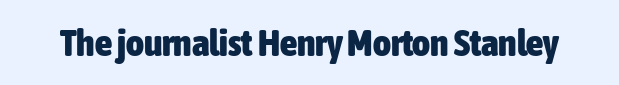
Q: Is the text bold? A: Yes.
Q: Is the text italic (slanted)? A: No, it is upright.
Q: Is the typeface a serif or a sans-serif typeface? A: Sans-serif.
Q: Is the text underlined? A: No.
Q: Is the spacing between letters normal or unusually wide? A: Normal.
Q: Width (condensed, normal, or wide)? A: Condensed.
Q: Stroke contrast? A: Low.
Q: x-height? A: Medium.
Q: Monospaced? A: No.
